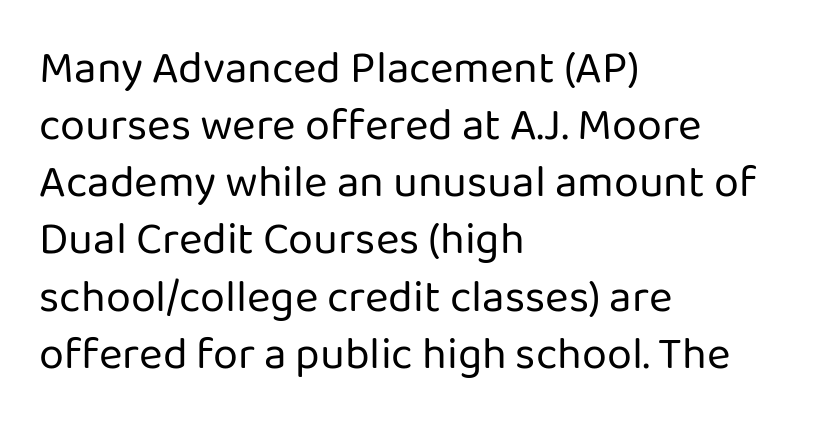
Q: Is the text bold? A: No.
Q: Is the text italic (slanted)? A: No, it is upright.
Q: Is the typeface a serif or a sans-serif typeface? A: Sans-serif.
Q: Is the text underlined? A: No.
Q: How is the paragraph aligned? A: Left-aligned.
Q: Is the spacing between letters normal or unusually wide? A: Normal.
Q: Is the spacing between lines tight, normal or loose? A: Normal.
Q: Width (condensed, normal, or wide)? A: Normal.
Q: Stroke contrast? A: Low.
Q: x-height? A: Medium.
Q: Monospaced? A: No.
